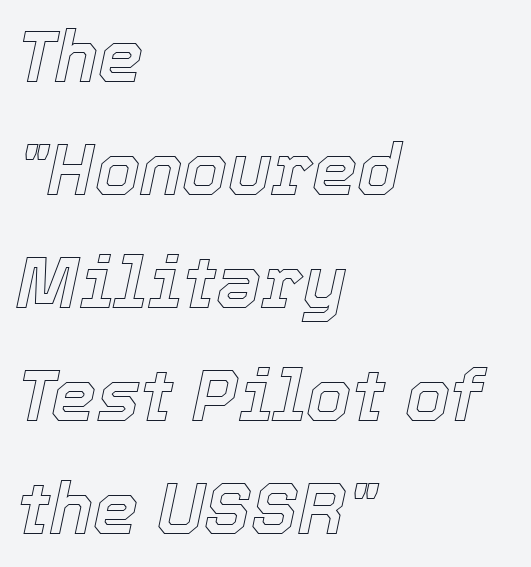
The image shows 72 px text type, italic (leaning right); set left-aligned, normal line spacing (1.57x), normal letter spacing, not underlined; a medium x-height.
